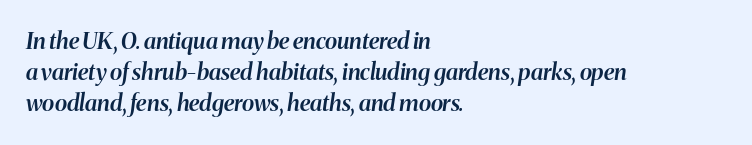
The image shows 23 px text type, italic (leaning right); set left-aligned, normal line spacing (1.35x), normal letter spacing, not underlined.
